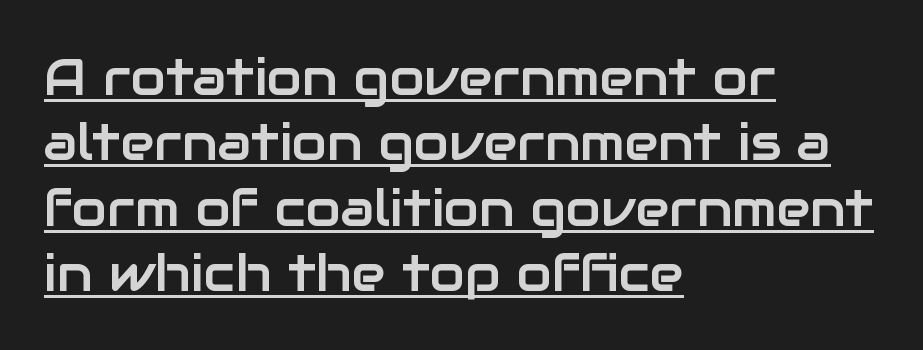
Each line starts at the same left margin while the right side varies. Proportional: the letters do not fall into vertical columns. The specimen includes a rule beneath the text block's lines. Italic: no, the glyphs are upright roman.
